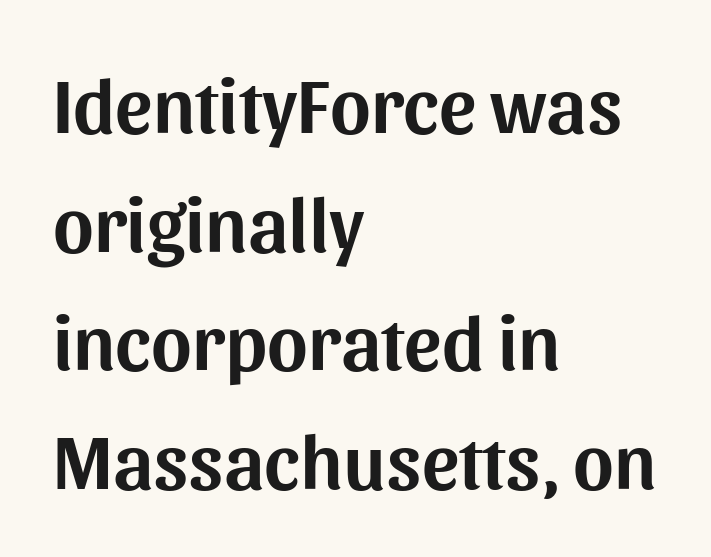
Q: Is the text italic (slanted)? A: No, it is upright.
Q: Is the typeface a serif or a sans-serif typeface? A: Sans-serif.
Q: Is the text underlined? A: No.
Q: How is the paragraph aligned? A: Left-aligned.
Q: Is the spacing between letters normal or unusually wide? A: Normal.
Q: Is the spacing between lines tight, normal or loose? A: Normal.
Q: Width (condensed, normal, or wide)? A: Normal.
Q: Stroke contrast? A: Medium.
Q: x-height? A: Medium.
Q: Monospaced? A: No.
